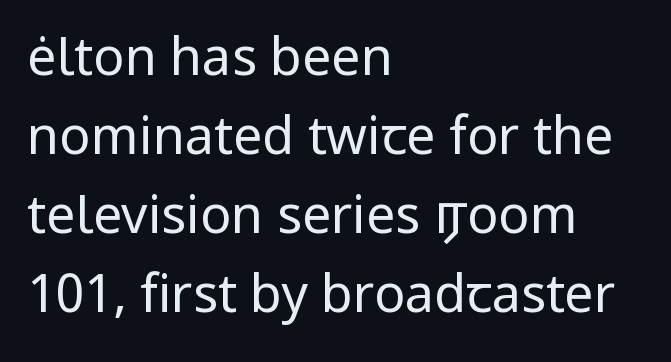
No word sits above an underline. Teacher's note: observe the even left margin — that is flush-left alignment. The passage shown is typed in a proportional face where columns would drift. Students, observe: this is what conventionally led text looks like. The weight would be labelled regular, book, light, or lighter still. The typography opts for an upright posture over an oblique one.
